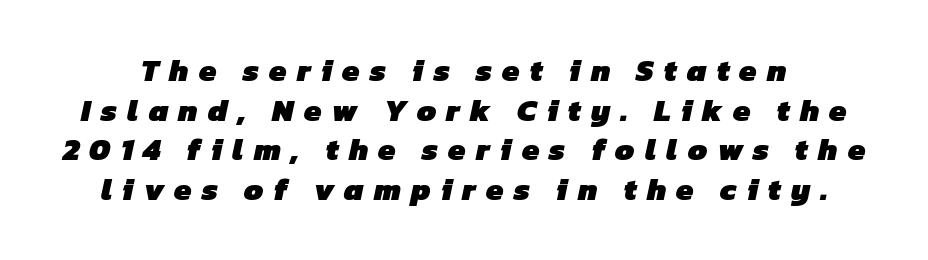
The image shows 31 px heavy sans-serif type; set normal line spacing (1.28x), unusually wide letter spacing (+0.33 em), not underlined; low stroke contrast and a medium x-height.
